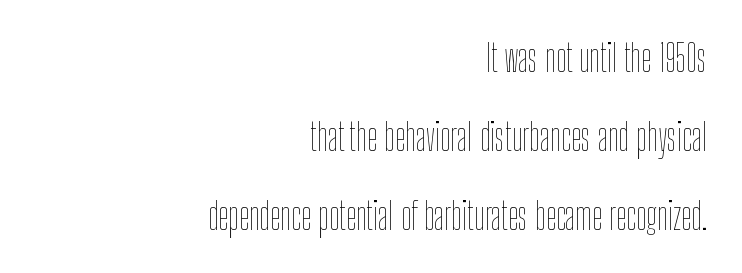
Q: Is the text bold? A: No.
Q: Is the text italic (slanted)? A: No, it is upright.
Q: Is the text underlined? A: No.
Q: How is the paragraph aligned? A: Right-aligned.
Q: Is the spacing between letters normal or unusually wide? A: Normal.
Q: Is the spacing between lines tight, normal or loose? A: Loose.
Q: Width (condensed, normal, or wide)? A: Condensed.
Q: Stroke contrast? A: Low.
Q: x-height? A: Medium.
Q: Monospaced? A: No.
